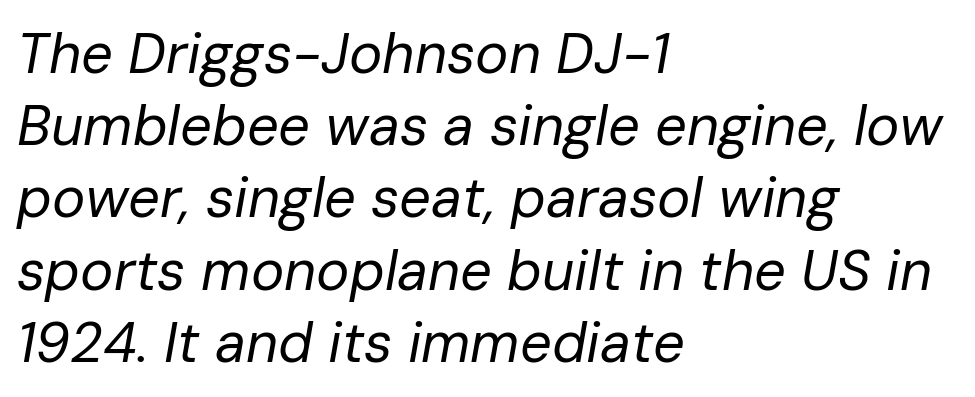
The image shows 56 px regular-weight type, italic (leaning right); set left-aligned, normal line spacing (1.29x), normal letter spacing, not underlined; low stroke contrast and a medium x-height.
